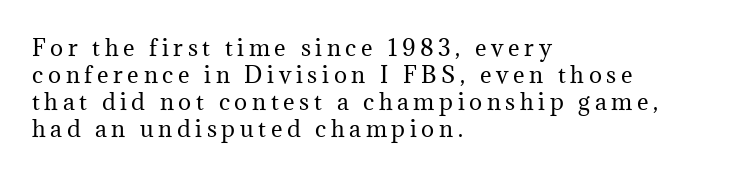
{"italic": "no", "bold": "no", "underline": "no", "align": "left", "line_spacing_ratio": 1.22, "letter_spacing": "wide", "letter_spacing_em": 0.21, "glyph_px": 22}
